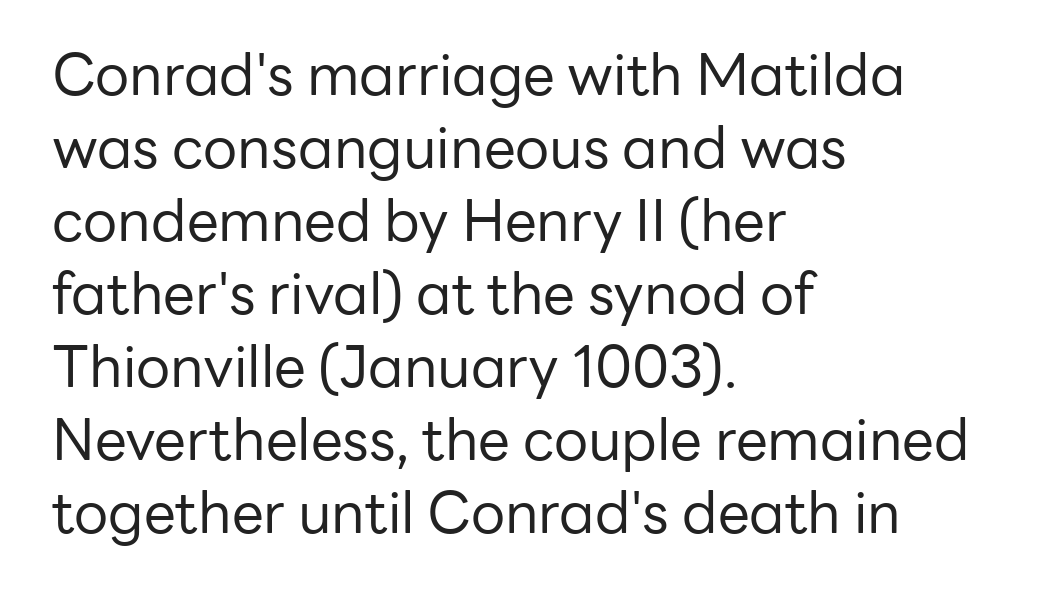
Q: Is the text bold? A: No.
Q: Is the text italic (slanted)? A: No, it is upright.
Q: Is the typeface a serif or a sans-serif typeface? A: Sans-serif.
Q: Is the text underlined? A: No.
Q: How is the paragraph aligned? A: Left-aligned.
Q: Is the spacing between letters normal or unusually wide? A: Normal.
Q: Is the spacing between lines tight, normal or loose? A: Normal.
Q: Width (condensed, normal, or wide)? A: Normal.
Q: Stroke contrast? A: Low.
Q: x-height? A: Medium.
Q: Monospaced? A: No.
